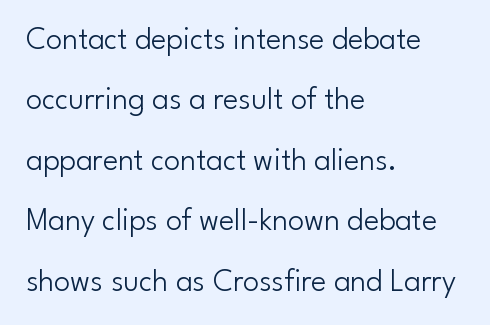
Q: Is the text bold? A: No.
Q: Is the text italic (slanted)? A: No, it is upright.
Q: Is the typeface a serif or a sans-serif typeface? A: Sans-serif.
Q: Is the text underlined? A: No.
Q: How is the paragraph aligned? A: Left-aligned.
Q: Is the spacing between letters normal or unusually wide? A: Normal.
Q: Width (condensed, normal, or wide)? A: Normal.
Q: Stroke contrast? A: Low.
Q: x-height? A: Small.
Q: Monospaced? A: No.
